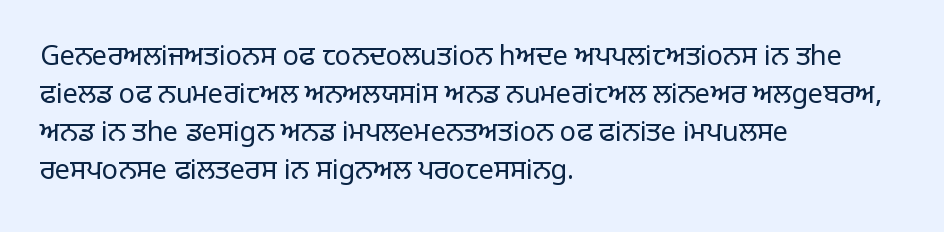
{"italic": "no", "bold": "no", "underline": "no", "align": "left", "line_spacing": "normal", "line_spacing_ratio": 1.41, "letter_spacing": "normal", "letter_spacing_em": 0.0, "glyph_px": 27}
